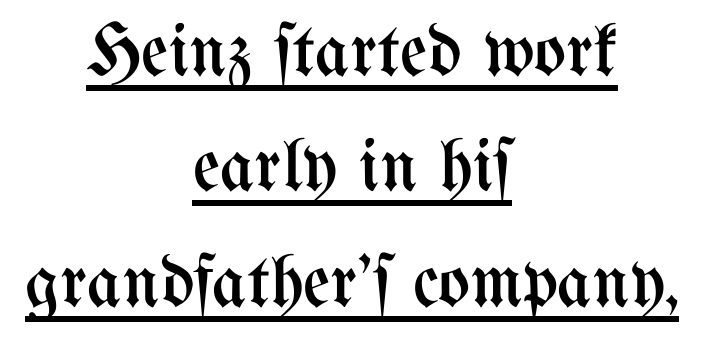
The image shows 75 px regular-weight, condensed type, upright; set centered, normal line spacing (1.54x), normal letter spacing, underlined; medium stroke contrast and a medium x-height.
